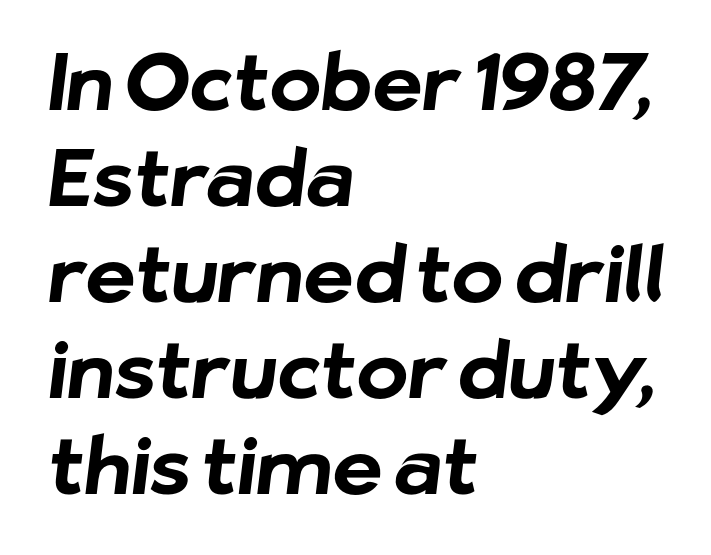
The image shows 78 px bold sans-serif type; set left-aligned, line spacing 1.23x, normal letter spacing, not underlined; low stroke contrast and a medium x-height.
